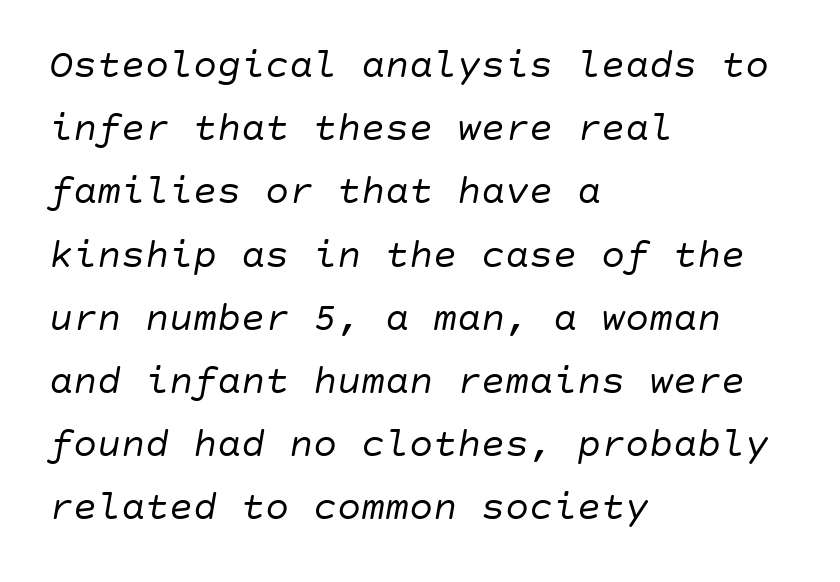
Ink coverage per letter is moderate at most. Each row of text sits above clean, open space. Posture: slanted. The lines sit at an ordinary, default distance from one another. Honestly, the letter spacing is just normal — you wouldn't notice it. Casual observation: everything's shoved over to the left.
